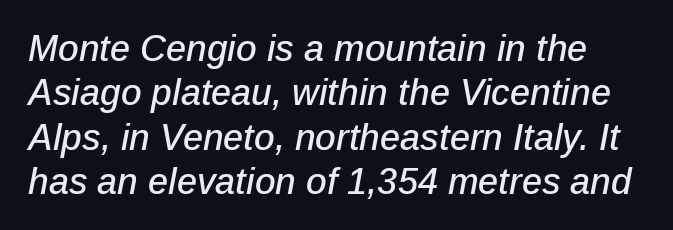
Is the type slanted? Yes — the strokes lean at a clear angle. Looks like regular typesetting: each glyph gets only the width it needs. Honestly, there is no underline to notice here at all. Nobody touched the tracking dial on this one.
